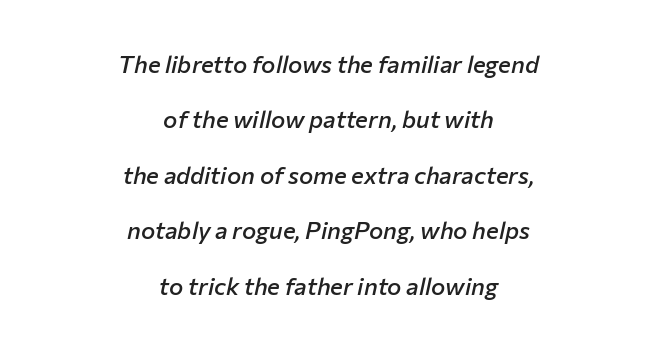
Every row of glyphs is offset so its center matches the block's center. The typesetting leans somewhat heavy: a semibold. You could fit nearly another row in the gap between these rows. Nobody drew a line under any word here. A typesetter would call this zero additional tracking.
